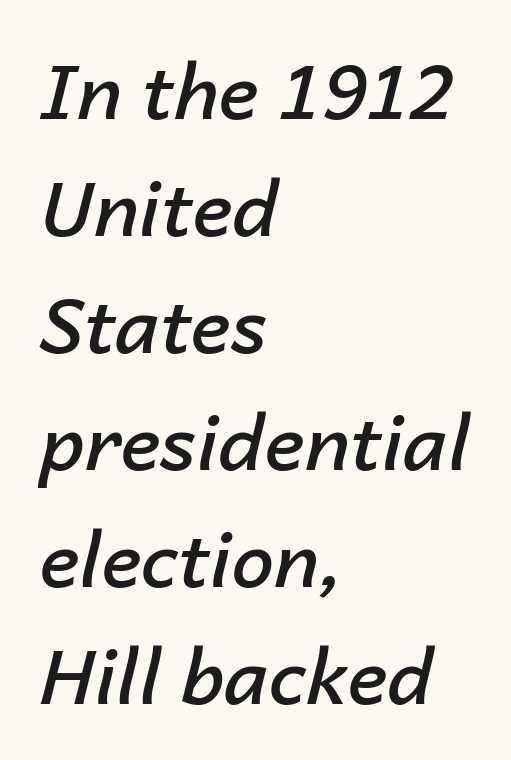
{"italic": "yes", "lean": "right", "slant_degrees": 14, "bold": "semi", "weight": "semibold", "width": "normal", "stroke_contrast": "low", "x_height": "medium", "monospaced": "no", "underline": "no", "align": "left", "line_spacing": "normal", "line_spacing_ratio": 1.54, "letter_spacing": "normal", "letter_spacing_em": 0.0, "glyph_px": 76}
